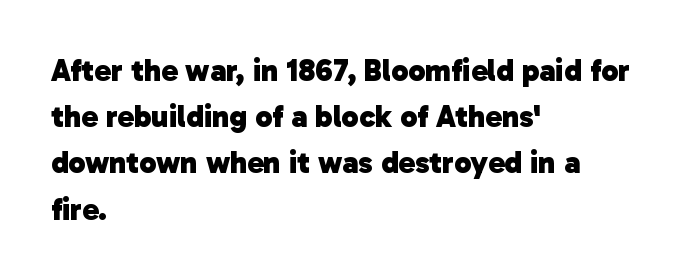
{"serif": "no", "bold": "yes", "weight": "heavy", "width": "normal", "stroke_contrast": "low", "x_height": "medium", "monospaced": "no", "underline": "no", "align": "left", "line_spacing": "normal", "line_spacing_ratio": 1.49, "letter_spacing": "normal", "letter_spacing_em": 0.0, "glyph_px": 31}
